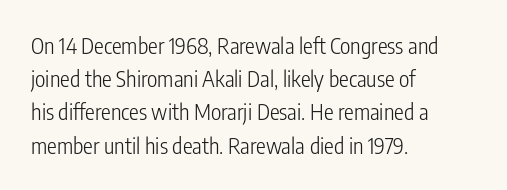
Tall strokes in this sample are plumb rather than angled. Weight: regular or lighter. Tracking value appears to be zero — textbook default spacing. The passage shown stacks its lines at a standard gap. The lines in this sample share a left origin and differ only in where they stop. Anything drawn beneath the words? Only blank space.
